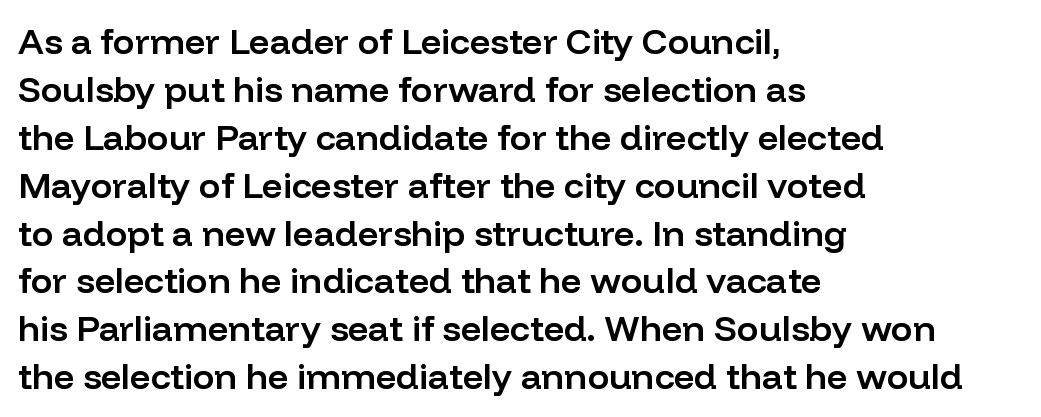
Q: Is the text bold? A: Semi-bold.
Q: Is the text italic (slanted)? A: No, it is upright.
Q: Is the typeface a serif or a sans-serif typeface? A: Sans-serif.
Q: Is the text underlined? A: No.
Q: How is the paragraph aligned? A: Left-aligned.
Q: Is the spacing between letters normal or unusually wide? A: Normal.
Q: Is the spacing between lines tight, normal or loose? A: Normal.
Q: Width (condensed, normal, or wide)? A: Normal.
Q: Stroke contrast? A: Low.
Q: x-height? A: Medium.
Q: Monospaced? A: No.
